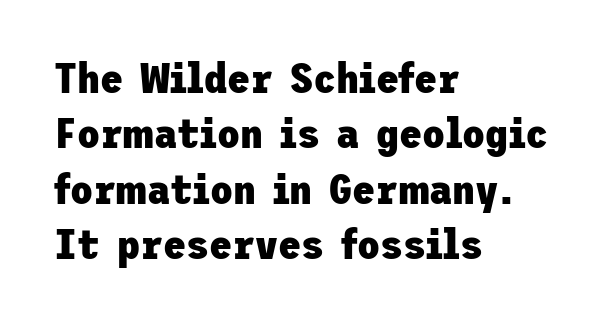
Typesetter's note: full bold, strokes at maximum text heaviness. The strip under each line holds only bare page. The passage shown has conventional tracking throughout. Does the leading feel generous? No, just average.
